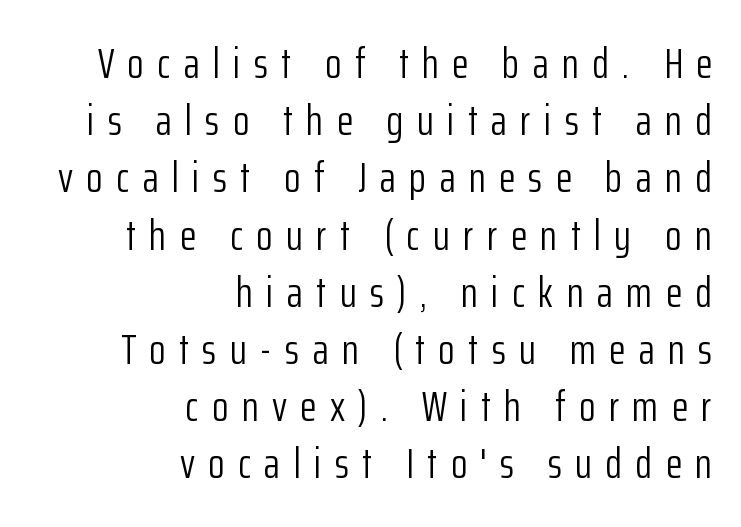
Q: Is the text bold? A: No.
Q: Is the text italic (slanted)? A: No, it is upright.
Q: Is the typeface a serif or a sans-serif typeface? A: Sans-serif.
Q: Is the text underlined? A: No.
Q: How is the paragraph aligned? A: Right-aligned.
Q: Is the spacing between letters normal or unusually wide? A: Unusually wide.
Q: Is the spacing between lines tight, normal or loose? A: Normal.
Q: Width (condensed, normal, or wide)? A: Condensed.
Q: Stroke contrast? A: Low.
Q: x-height? A: Medium.
Q: Monospaced? A: No.
